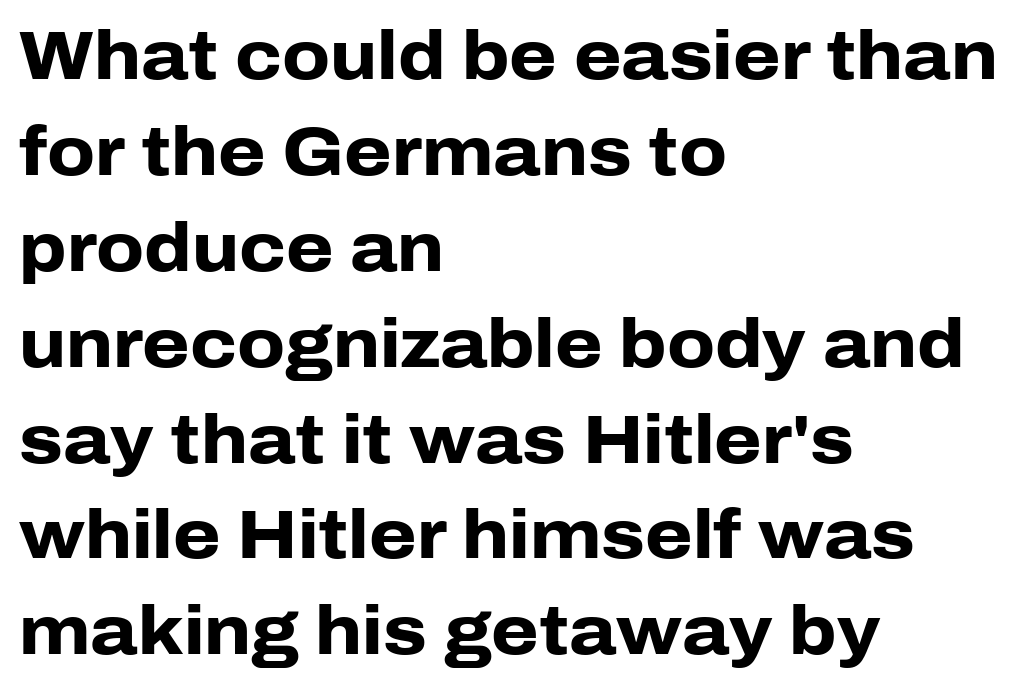
{"serif": "no", "italic": "no", "bold": "yes", "weight": "heavy", "width": "normal", "stroke_contrast": "low", "x_height": "medium", "monospaced": "no", "underline": "no", "align": "left", "line_spacing": "normal", "line_spacing_ratio": 1.41, "letter_spacing": "normal", "letter_spacing_em": 0.0, "glyph_px": 68}
